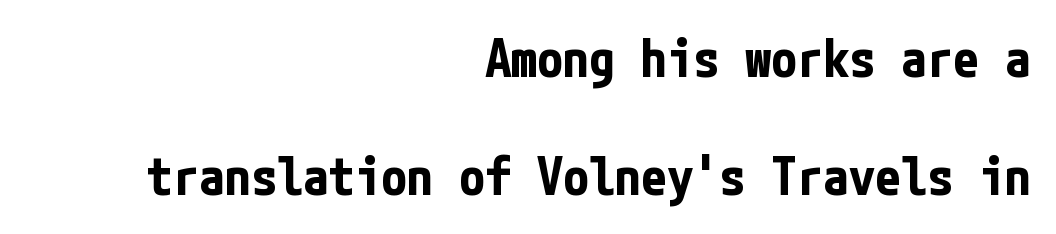
{"serif": "no", "italic": "no", "bold": "yes", "weight": "bold", "width": "condensed", "stroke_contrast": "low", "x_height": "medium", "underline": "no", "align": "right", "line_spacing": "loose", "line_spacing_ratio": 2.27, "letter_spacing": "normal", "letter_spacing_em": 0.0, "glyph_px": 52}
